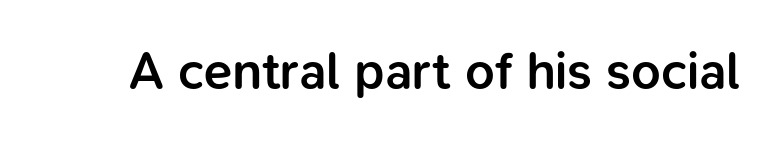
The image shows 52 px semibold sans-serif type, upright; set normal letter spacing, not underlined; low stroke contrast and a medium x-height.
